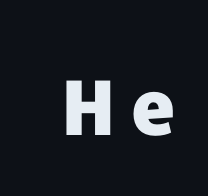
Q: Is the text bold? A: Yes.
Q: Is the text italic (slanted)? A: No, it is upright.
Q: Is the typeface a serif or a sans-serif typeface? A: Sans-serif.
Q: Is the text underlined? A: No.
Q: Is the spacing between letters normal or unusually wide? A: Unusually wide.
Q: Width (condensed, normal, or wide)? A: Normal.
Q: Stroke contrast? A: Low.
Q: x-height? A: Medium.
Q: Monospaced? A: No.
